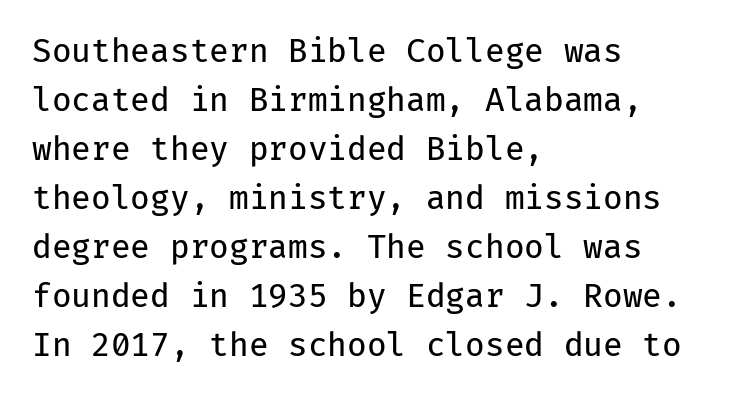
Q: Is the text bold? A: No.
Q: Is the text italic (slanted)? A: No, it is upright.
Q: Is the typeface a serif or a sans-serif typeface? A: Sans-serif.
Q: Is the text underlined? A: No.
Q: How is the paragraph aligned? A: Left-aligned.
Q: Is the spacing between letters normal or unusually wide? A: Normal.
Q: Is the spacing between lines tight, normal or loose? A: Normal.
Q: Width (condensed, normal, or wide)? A: Normal.
Q: Stroke contrast? A: Low.
Q: x-height? A: Medium.
Q: Monospaced? A: Yes.
